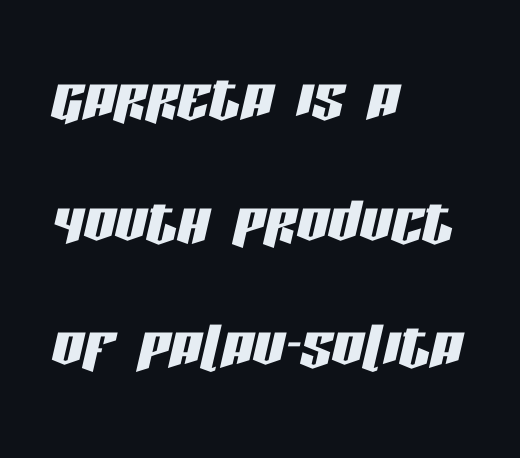
Is this a fixed-width face? No — the glyphs have proportional, varying widths. The strip under each line holds only bare page. Students, note that the glyphs here touch the page at normal intervals. A classic flush-left, rag-right setting is used for this passage. Leading matches the norm, producing a regular column.
